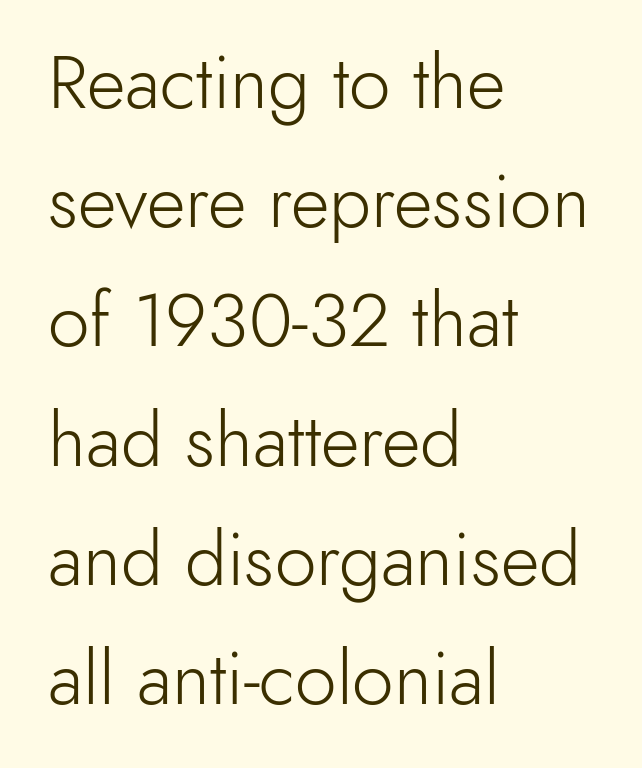
If you drew a ruler down the left edge, every line would touch it. Character widths vary here, with narrow letters taking less room than wide ones. Lines of text with bare space underneath. Do the letters lean? They stand straight.
